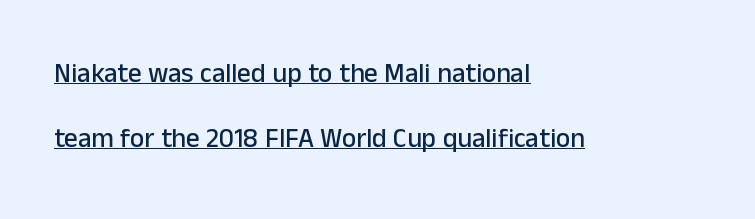
{"italic": "no", "underline": "yes", "align": "left", "line_spacing": "loose", "line_spacing_ratio": 2.39, "letter_spacing": "normal", "letter_spacing_em": 0.0, "glyph_px": 27}
